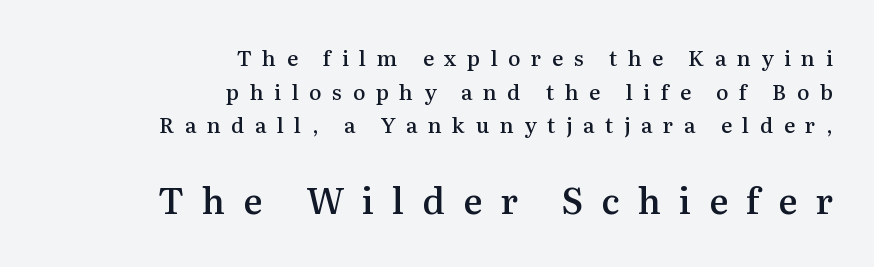
The gaps between neighbouring characters are conspicuously large. Right-aligned paragraph, ragged on the left. Which of the two is more prominent by size? The second, at the bottom. Quick note: interline space is typical. The letters stand upright; this is a roman face. Each letter keeps its own natural width here, so spacing adapts to shape.
